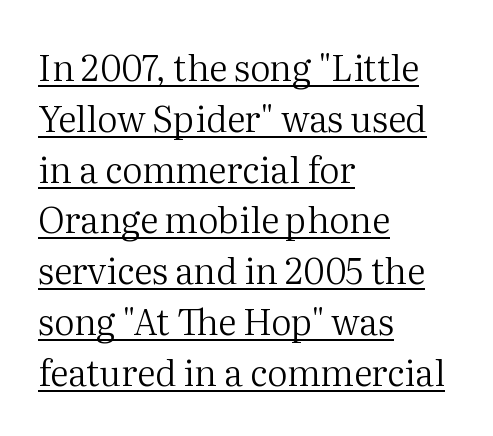
{"serif": "yes", "italic": "no", "bold": "no", "weight": "regular", "width": "normal", "stroke_contrast": "medium", "x_height": "medium", "monospaced": "no", "underline": "yes", "align": "left", "line_spacing": "normal", "line_spacing_ratio": 1.41, "letter_spacing": "normal", "letter_spacing_em": 0.0, "glyph_px": 36}
